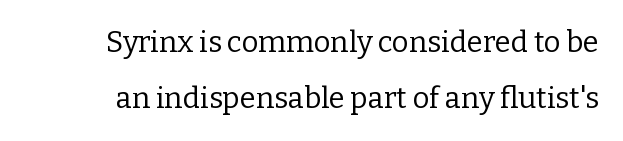
{"serif": "yes", "italic": "no", "bold": "no", "weight": "regular", "width": "normal", "stroke_contrast": "low", "x_height": "medium", "monospaced": "no", "underline": "no", "line_spacing": "loose", "line_spacing_ratio": 1.94, "letter_spacing": "normal", "letter_spacing_em": 0.0, "glyph_px": 29}
